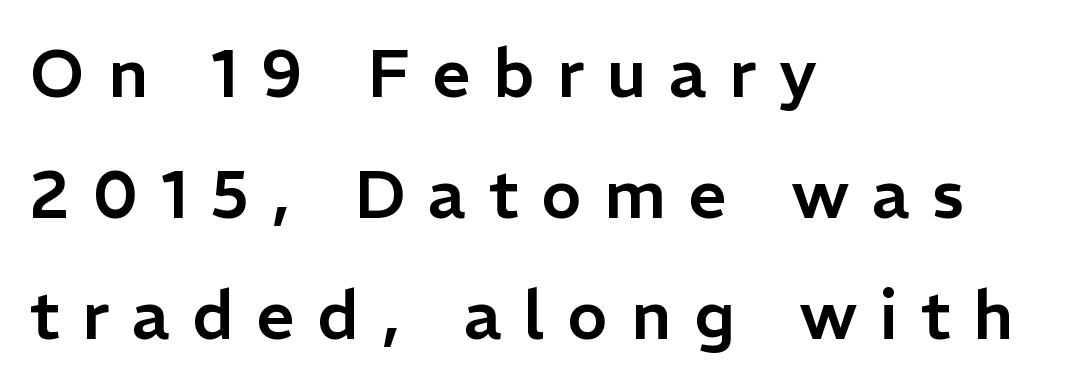
Notice how the stems are strictly vertical — no italics here. The rendering uses natural spacing where letterforms have individual widths. Characters follow at a spacing far wider than the type designer built in. In CSS terms this would be text-align: left.
